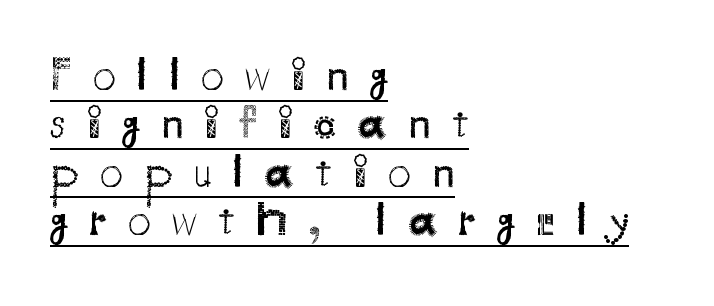
Q: Is the text bold? A: No.
Q: Is the text italic (slanted)? A: No, it is upright.
Q: Is the typeface a serif or a sans-serif typeface? A: Sans-serif.
Q: Is the text underlined? A: Yes.
Q: How is the paragraph aligned? A: Left-aligned.
Q: Is the spacing between letters normal or unusually wide? A: Unusually wide.
Q: Is the spacing between lines tight, normal or loose? A: Tight.
Q: Width (condensed, normal, or wide)? A: Normal.
Q: Stroke contrast? A: Medium.
Q: x-height? A: Small.
Q: Monospaced? A: No.
